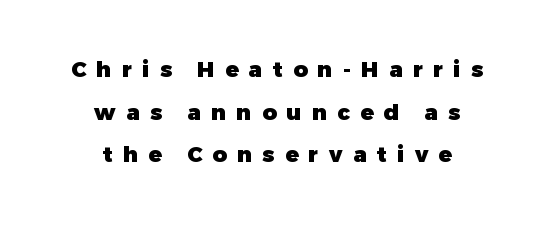
{"italic": "no", "bold": "yes", "underline": "no", "align": "center", "line_spacing": "loose", "line_spacing_ratio": 1.94, "letter_spacing": "wide", "letter_spacing_em": 0.47, "glyph_px": 22}
